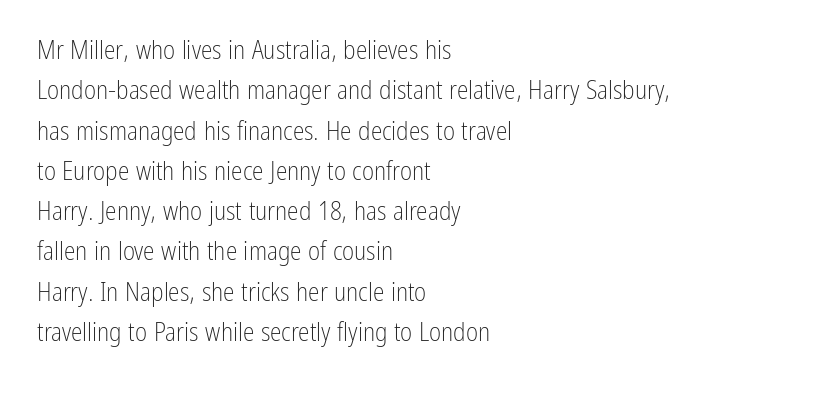
{"italic": "no", "bold": "no", "underline": "no", "align": "left", "line_spacing": "normal", "line_spacing_ratio": 1.55, "letter_spacing": "normal", "letter_spacing_em": 0.0, "glyph_px": 26}
